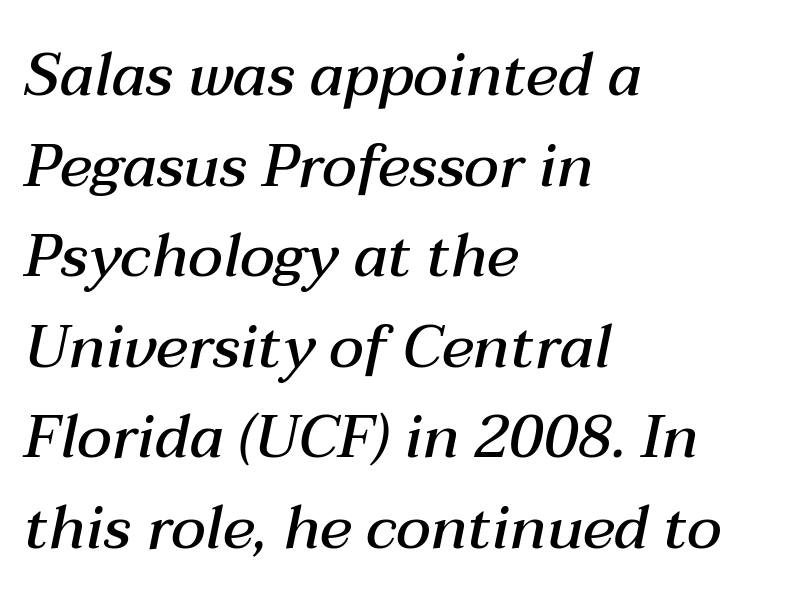
Note the varied advance widths — an 'i' is clearly narrower than an 'm'. The characters look somewhat weighty, a semibold short of true bold. Characters are canted at an angle relative to the baseline's perpendicular. Evenly set lines give the paragraph a standard silhouette.
